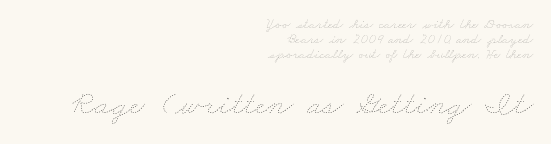
The image shows 34 px thin, wide type; set right-aligned, tight line spacing (1.07x), normal letter spacing, not underlined; the second (bottom) block is 2.43x larger; low stroke contrast and a small x-height.
